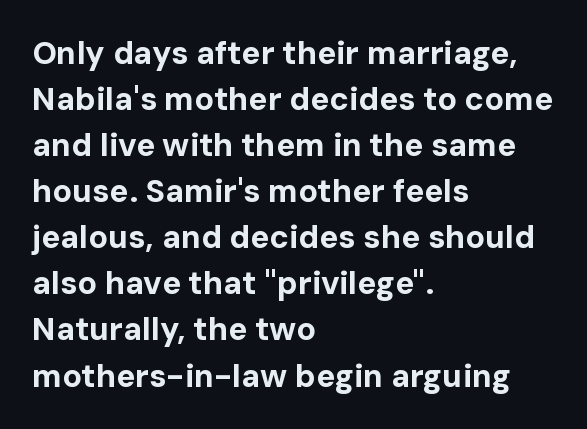
This sample uses a sans-serif face. Nothing unusual about the tracking: characters are spaced as the font intends. The specimen reads as upright at a glance. Descenders hang freely into open space. Spacing verdict: proportional, widths tailored to each character. Is the block centered? No — it sits flush against the left margin.
